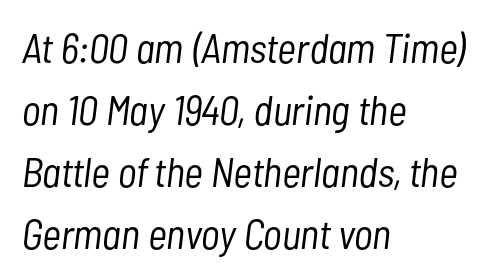
Q: Is the text bold? A: No.
Q: Is the text italic (slanted)? A: Yes, it leans right by about 7 degrees.
Q: Is the text underlined? A: No.
Q: How is the paragraph aligned? A: Left-aligned.
Q: Is the spacing between letters normal or unusually wide? A: Normal.
Q: Is the spacing between lines tight, normal or loose? A: Normal.
Q: Width (condensed, normal, or wide)? A: Condensed.
Q: Stroke contrast? A: Low.
Q: x-height? A: Medium.
Q: Monospaced? A: No.
